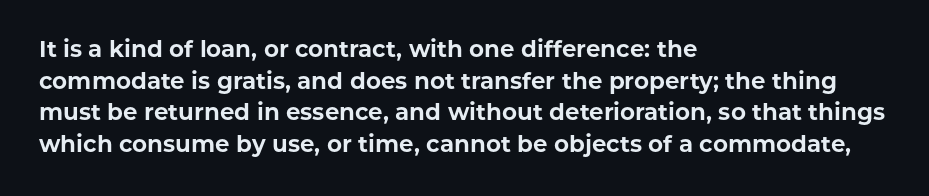
The image shows 23 px bold type, upright; set left-aligned, normal line spacing (1.37x), normal letter spacing, not underlined.
